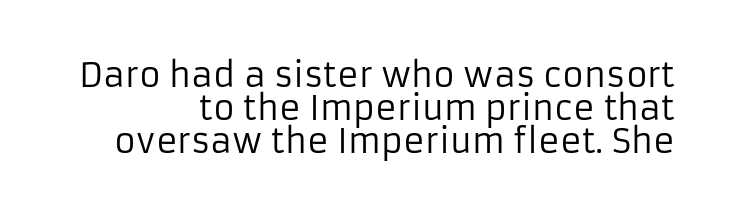
{"serif": "no", "italic": "no", "bold": "no", "weight": "regular", "width": "normal", "stroke_contrast": "low", "x_height": "medium", "monospaced": "no", "underline": "no", "align": "right", "line_spacing": "tight", "line_spacing_ratio": 1.0, "letter_spacing": "normal", "letter_spacing_em": 0.0, "glyph_px": 33}
